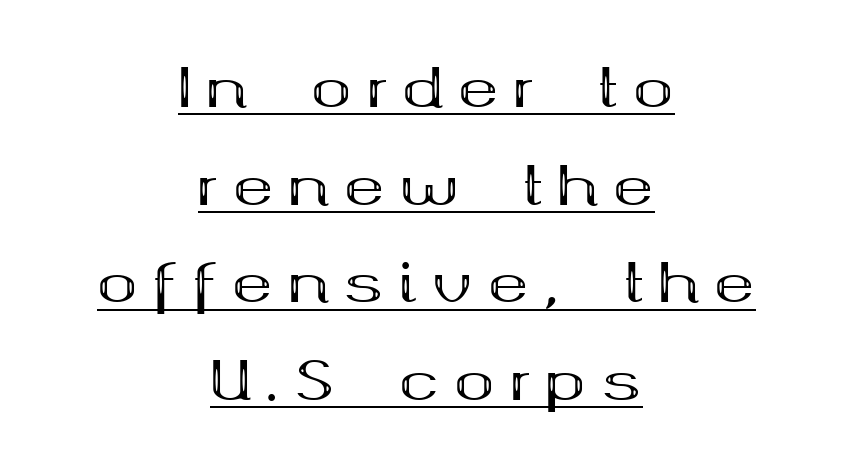
Caption: bold face, heavy strokes. A rule runs beneath these lines of type. Does the lettering tilt? It doesn't — this is upright. Varying glyph widths throughout — classic text-font behaviour. A serif font was chosen for this passage.
